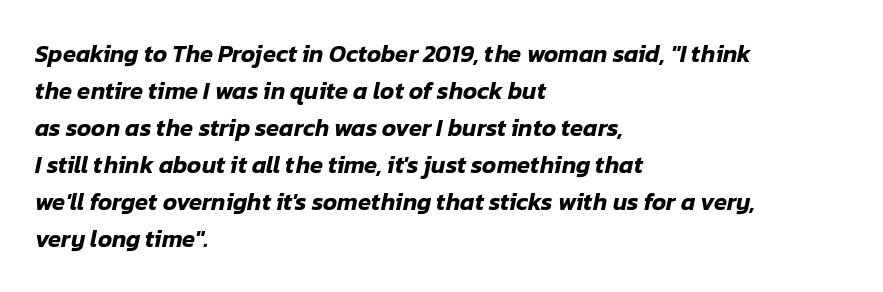
Style check: oblique. Each row of text sits above clean, open space. The paragraph has a hard left edge and a soft right edge. If you measured baseline to baseline, you'd find a middling distance.
